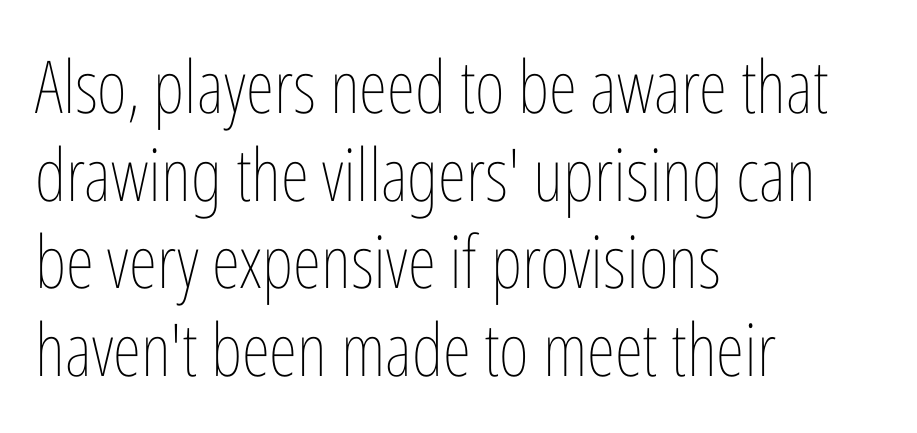
Is this a heavy cut? Hardly; it is regular or lighter. Glyph-to-glyph distance matches everyday printed text. Underline: absent. These lines stack with their left ends in a neat column. Every stem runs plumb, perpendicular to the baseline.
